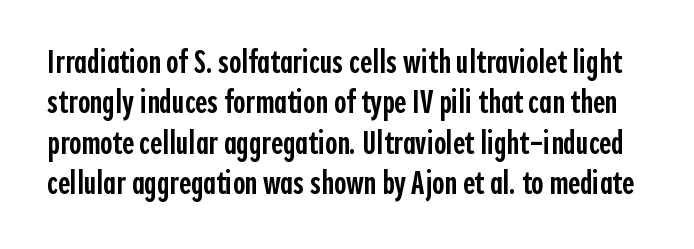
Q: Is the text bold? A: Semi-bold.
Q: Is the text italic (slanted)? A: No, it is upright.
Q: Is the typeface a serif or a sans-serif typeface? A: Sans-serif.
Q: Is the text underlined? A: No.
Q: Is the spacing between letters normal or unusually wide? A: Normal.
Q: Width (condensed, normal, or wide)? A: Condensed.
Q: x-height? A: Medium.
Q: Monospaced? A: No.
